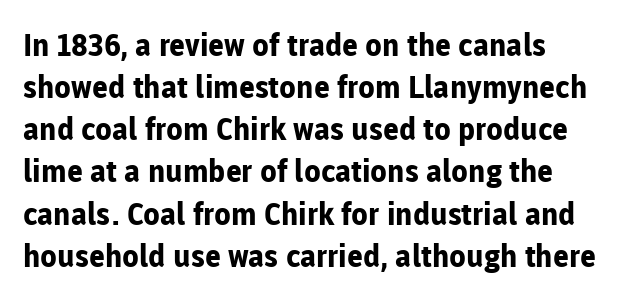
You can tell it's not italic because the verticals are truly vertical. The rows are spaced the way most documents space them. The type is set solid horizontally, with unmodified tracking. Clear beneath every line of the passage.
